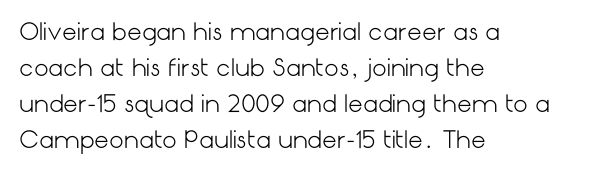
The foot of each line stays bare and open. It's the straight-up-and-down kind of type. The gaps between neighbouring characters are ordinary and unremarkable. A normal amount of white space separates one row of letters from the next. Typeset ragged right — the left edge is the straight one. Is the stroke heavy? The answer is a plain regular-or-lighter.
